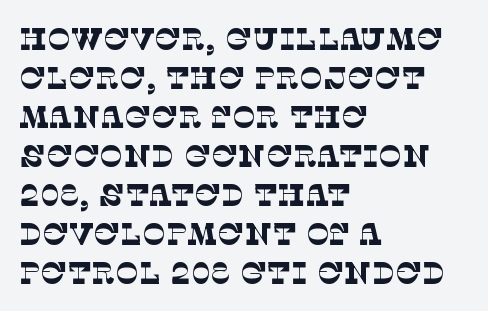
{"serif": "yes", "bold": "no", "weight": "thin", "width": "normal", "stroke_contrast": "low", "x_height": "large", "monospaced": "no", "underline": "no", "align": "left", "line_spacing": "normal", "line_spacing_ratio": 1.26, "letter_spacing": "normal", "letter_spacing_em": 0.0, "glyph_px": 31}
